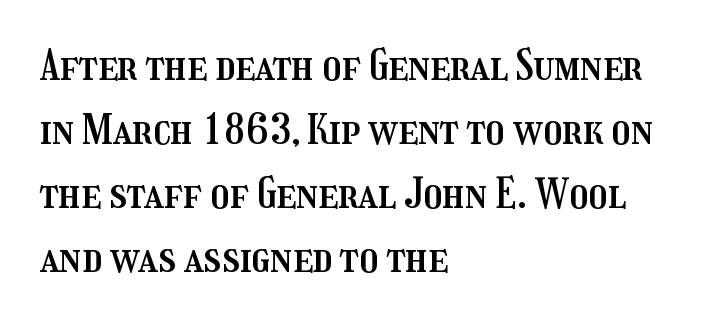
{"italic": "no", "width": "condensed", "stroke_contrast": "medium", "x_height": "medium", "monospaced": "no", "underline": "no", "align": "left", "line_spacing": "normal", "line_spacing_ratio": 1.52, "letter_spacing": "normal", "letter_spacing_em": 0.0, "glyph_px": 42}
